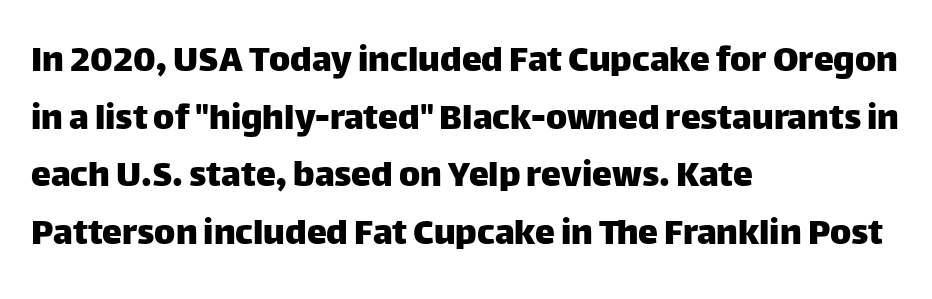
The image shows 40 px sans-serif type, upright; set left-aligned, normal line spacing (1.44x), normal letter spacing, not underlined; low stroke contrast and a large x-height.
